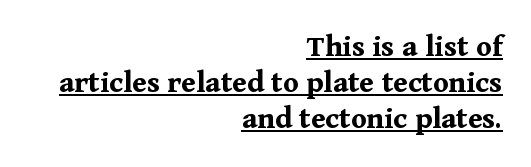
If you drew a line through each stem, it would be perfectly vertical. Honestly, the letter spacing is just normal — you wouldn't notice it. Where is the straight margin? On the right. Quick note: underline on.
